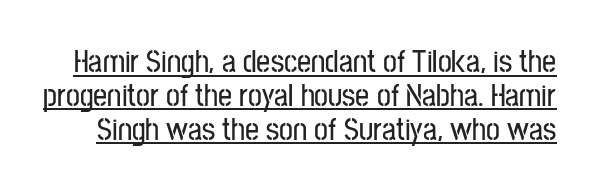
Q: Is the text italic (slanted)? A: No, it is upright.
Q: Is the typeface a serif or a sans-serif typeface? A: Sans-serif.
Q: Is the text underlined? A: Yes.
Q: Is the spacing between letters normal or unusually wide? A: Normal.
Q: Is the spacing between lines tight, normal or loose? A: Tight.
Q: Width (condensed, normal, or wide)? A: Condensed.
Q: Stroke contrast? A: Low.
Q: x-height? A: Medium.
Q: Monospaced? A: No.
